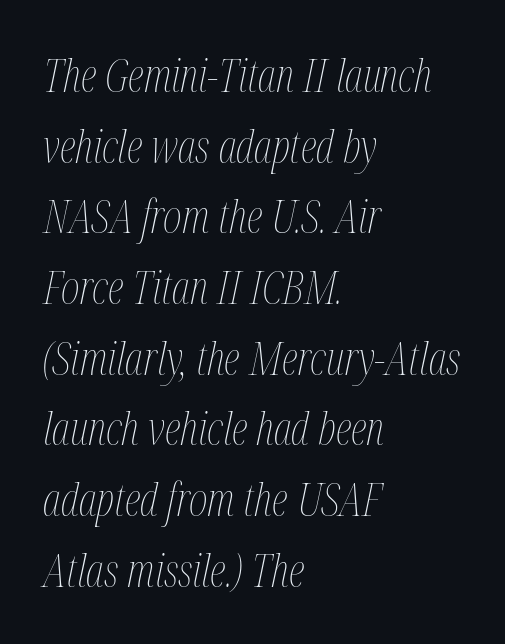
The image shows 45 px thin, condensed type, italic (leaning right); set left-aligned, normal line spacing (1.57x), normal letter spacing, not underlined; medium stroke contrast and a medium x-height.
